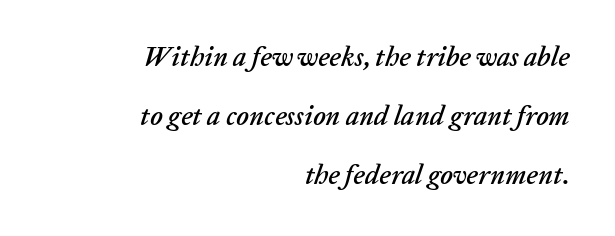
{"italic": "yes", "lean": "right", "slant_degrees": 20, "underline": "no", "align": "right", "line_spacing": "loose", "line_spacing_ratio": 2.18, "letter_spacing": "normal", "letter_spacing_em": 0.0, "glyph_px": 27}
